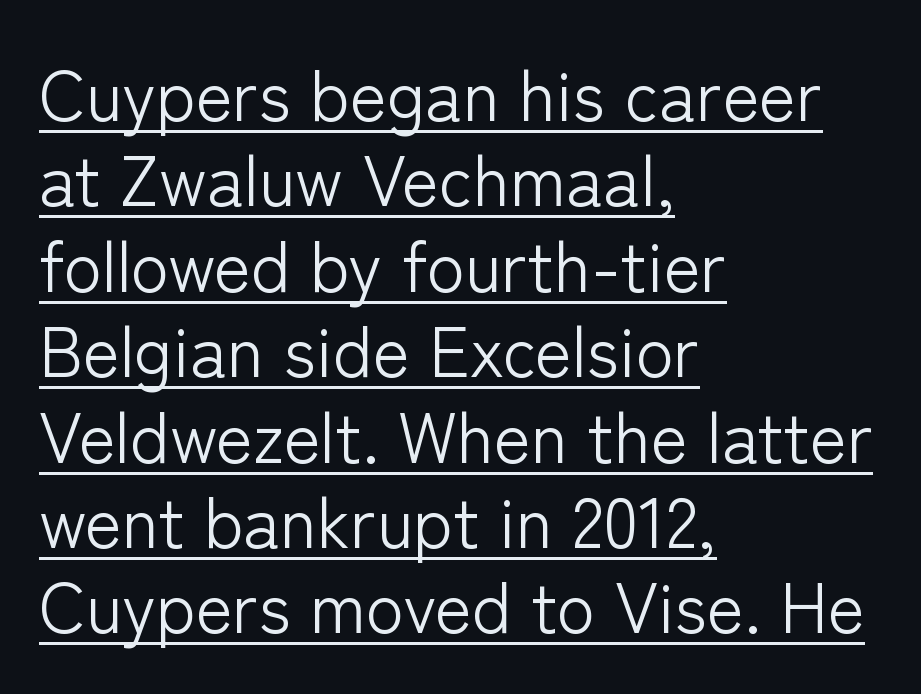
Q: Is the text bold? A: No.
Q: Is the text italic (slanted)? A: No, it is upright.
Q: Is the typeface a serif or a sans-serif typeface? A: Sans-serif.
Q: Is the text underlined? A: Yes.
Q: How is the paragraph aligned? A: Left-aligned.
Q: Is the spacing between letters normal or unusually wide? A: Normal.
Q: Width (condensed, normal, or wide)? A: Normal.
Q: Stroke contrast? A: Low.
Q: x-height? A: Medium.
Q: Monospaced? A: No.
